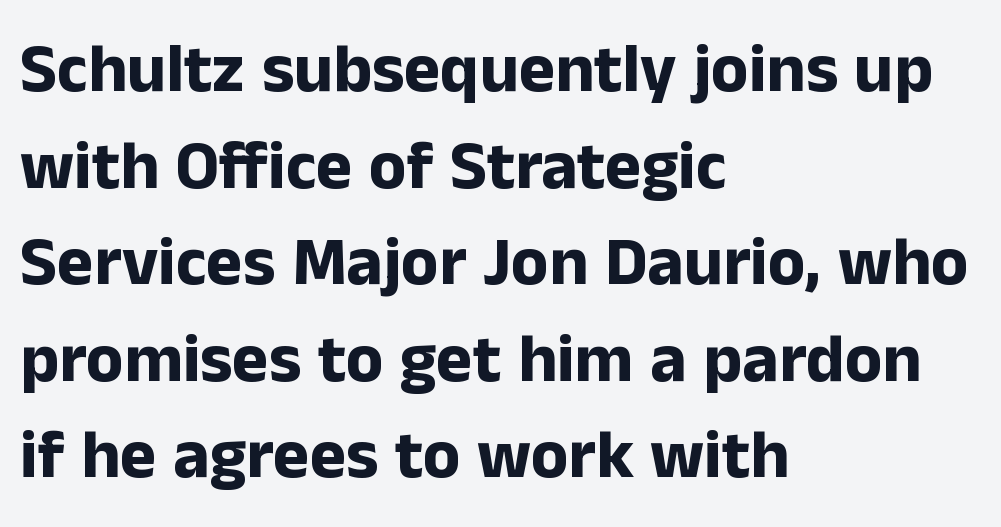
The image shows 69 px bold sans-serif type, upright; set left-aligned, normal line spacing (1.4x), normal letter spacing, not underlined; low stroke contrast and a medium x-height.
